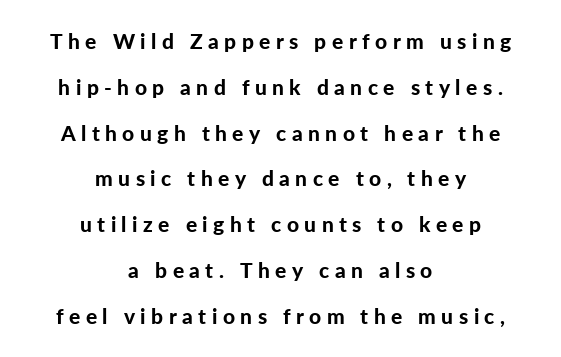
The image shows 21 px bold type, upright; set centered, loose line spacing (2.18x), unusually wide letter spacing (+0.26 em), not underlined.
